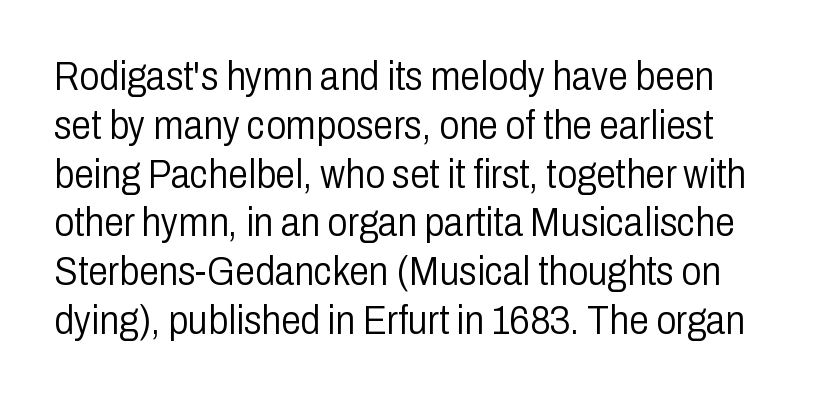
Summary of weight: not heavy and not bold. You could not count columns in this text — the font is proportionally spaced. Do the letters lean? They stand straight. Letters rest on an invisible, unmarked baseline. Typographically, this falls in the sans-serif category. Honestly, the letter spacing is just normal — you wouldn't notice it.
